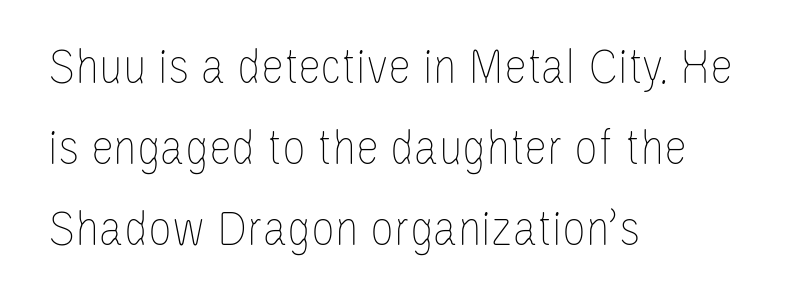
The image shows 52 px thin, condensed type, upright; set left-aligned, normal line spacing (1.56x), normal letter spacing, not underlined; low stroke contrast and a large x-height.
